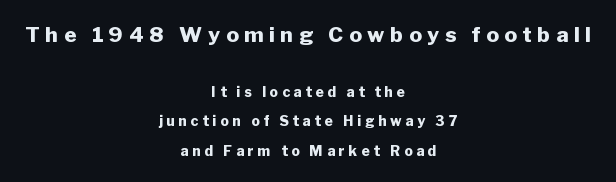
The image shows 21 px bold type, upright; set centered, loose line spacing (2.13x), unusually wide letter spacing (+0.27 em), not underlined; the first (top) block is 1.5x larger.
